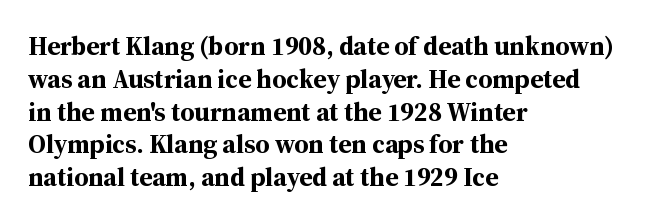
{"italic": "no", "bold": "yes", "underline": "no", "align": "left", "line_spacing": "normal", "line_spacing_ratio": 1.26, "letter_spacing": "normal", "letter_spacing_em": 0.0, "glyph_px": 26}
